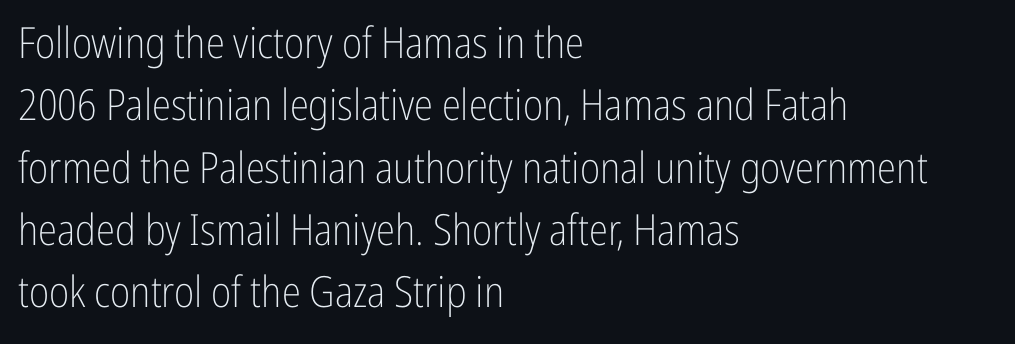
The image shows 43 px light, condensed sans-serif type, upright; set left-aligned, normal line spacing (1.45x), normal letter spacing, not underlined; low stroke contrast and a medium x-height.
